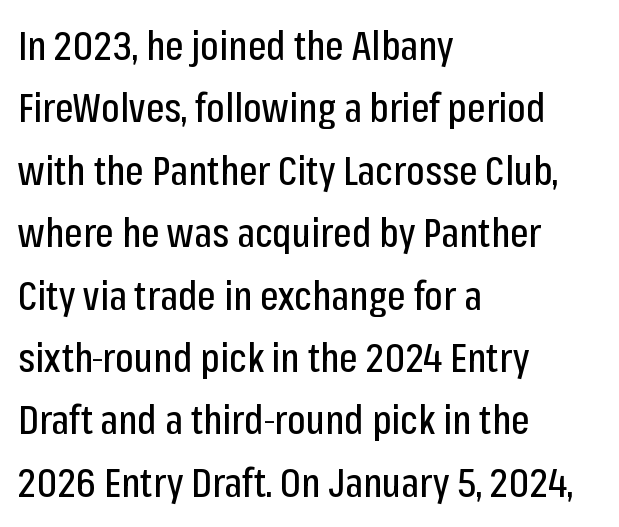
The image shows 39 px condensed sans-serif type, upright; set left-aligned, normal line spacing (1.6x), normal letter spacing, not underlined; low stroke contrast and a medium x-height.
